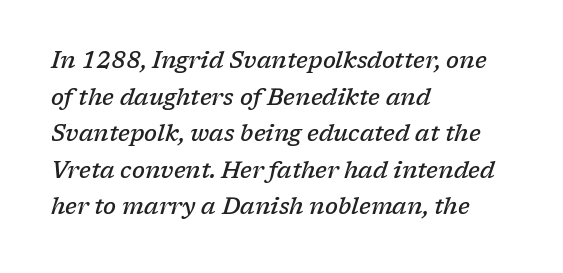
{"italic": "yes", "lean": "right", "slant_degrees": 17, "bold": "semi", "underline": "no", "align": "left", "line_spacing": "normal", "line_spacing_ratio": 1.59, "letter_spacing": "normal", "letter_spacing_em": 0.0, "glyph_px": 23}
